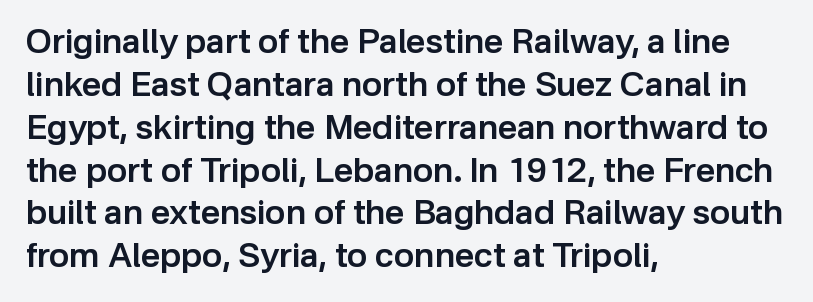
Looks like regular typesetting: each glyph gets only the width it needs. Its strokes are somewhat broadened, the hallmark of semibold type. Evenly set lines give the paragraph a standard silhouette. The string is rendered with underlining switched off.
